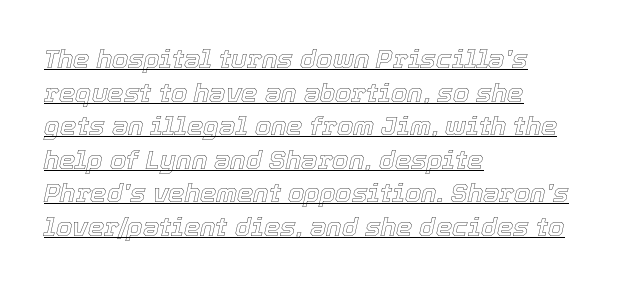
Q: Is the text italic (slanted)? A: Yes, it leans right by about 12 degrees.
Q: Is the text underlined? A: Yes.
Q: How is the paragraph aligned? A: Left-aligned.
Q: Is the spacing between letters normal or unusually wide? A: Normal.
Q: Is the spacing between lines tight, normal or loose? A: Normal.
